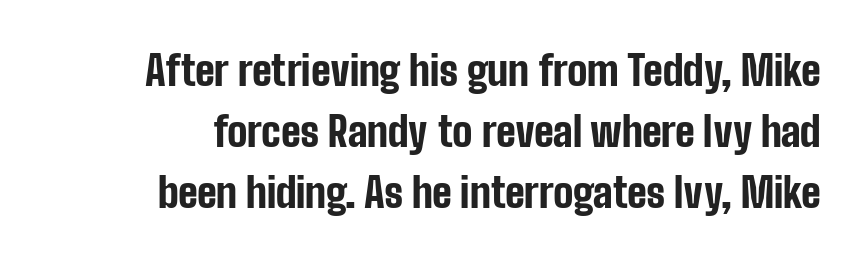
The image shows 40 px bold, condensed sans-serif type, upright; set normal line spacing (1.53x), normal letter spacing, not underlined; low stroke contrast and a medium x-height.
